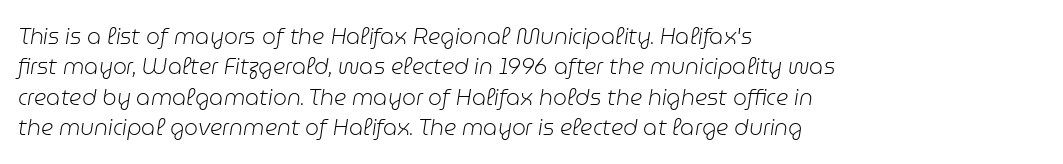
{"italic": "yes", "lean": "right", "slant_degrees": 9, "bold": "no", "underline": "no", "align": "left", "line_spacing": "normal", "line_spacing_ratio": 1.38, "letter_spacing": "normal", "letter_spacing_em": 0.0, "glyph_px": 22}
